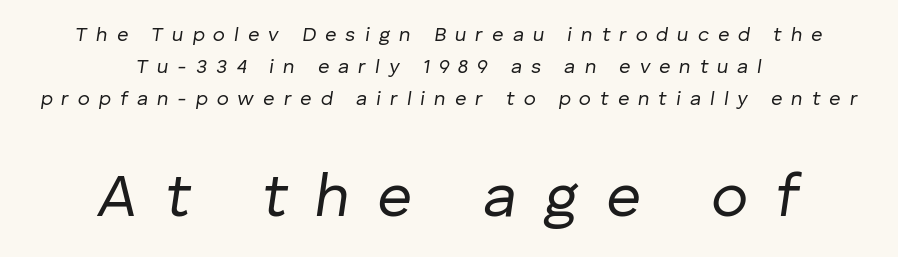
Q: Is the text bold? A: No.
Q: Is the text italic (slanted)? A: Yes, it leans right by about 8 degrees.
Q: Is the text underlined? A: No.
Q: How is the paragraph aligned? A: Centered.
Q: Is the spacing between letters normal or unusually wide? A: Unusually wide.
Q: Is the spacing between lines tight, normal or loose? A: Normal.
Q: Which block of text is set in a larger size, the first (top) or the second (bottom)? A: The second (bottom) one.
Q: Width (condensed, normal, or wide)? A: Normal.
Q: Stroke contrast? A: Low.
Q: x-height? A: Medium.
Q: Monospaced? A: No.
